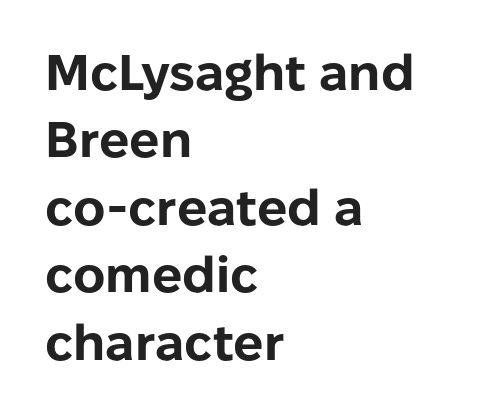
{"serif": "no", "italic": "no", "bold": "yes", "weight": "bold", "width": "normal", "stroke_contrast": "low", "x_height": "medium", "monospaced": "no", "underline": "no", "align": "left", "line_spacing": "normal", "line_spacing_ratio": 1.35, "letter_spacing": "normal", "letter_spacing_em": 0.0, "glyph_px": 50}
